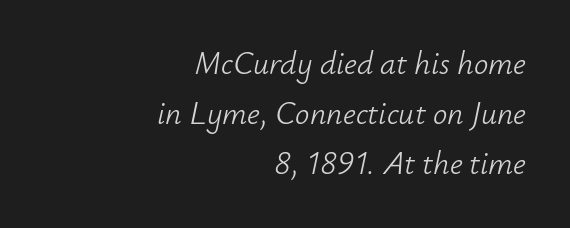
The image shows 32 px light type, italic (leaning right); set right-aligned, normal line spacing (1.56x), normal letter spacing, not underlined; low stroke contrast and a small x-height.
